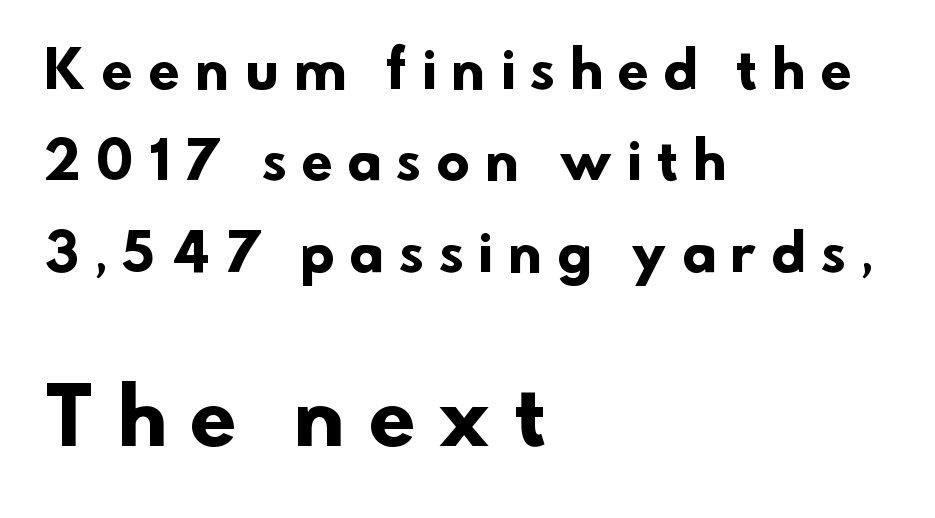
The image shows 75 px heavy sans-serif type; set left-aligned, line spacing 1.83x, unusually wide letter spacing (+0.32 em), not underlined; the second (bottom) block is 1.5x larger; low stroke contrast and a small x-height.
